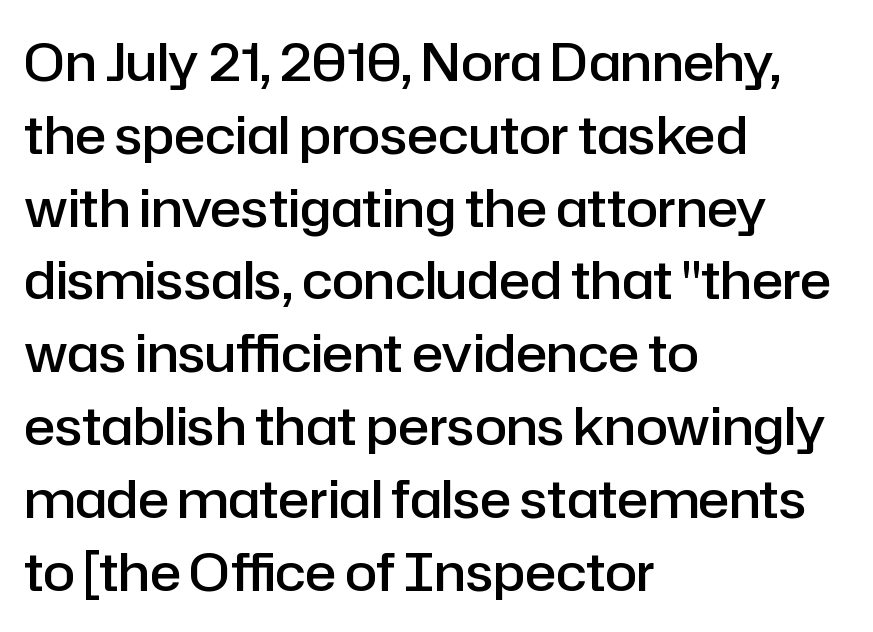
{"serif": "no", "italic": "no", "bold": "semi", "weight": "semibold", "width": "normal", "stroke_contrast": "low", "x_height": "medium", "monospaced": "no", "underline": "no", "align": "left", "line_spacing": "normal", "line_spacing_ratio": 1.4, "letter_spacing": "normal", "letter_spacing_em": 0.0, "glyph_px": 52}
